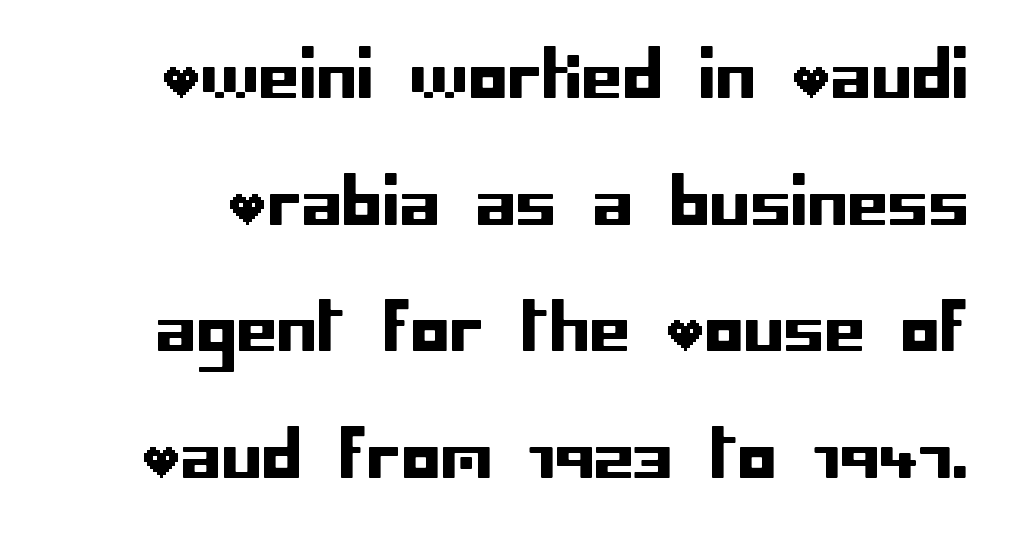
Q: Is the text italic (slanted)? A: No, it is upright.
Q: Is the typeface a serif or a sans-serif typeface? A: Sans-serif.
Q: Is the text underlined? A: No.
Q: Is the spacing between letters normal or unusually wide? A: Normal.
Q: Is the spacing between lines tight, normal or loose? A: Loose.
Q: Width (condensed, normal, or wide)? A: Normal.
Q: Stroke contrast? A: Low.
Q: x-height? A: Large.
